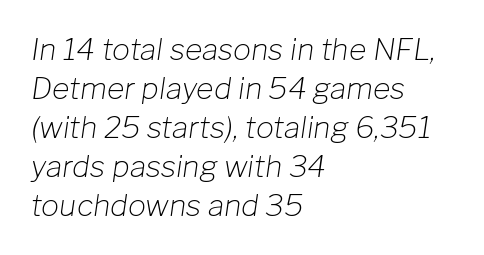
The image shows 30 px light type, italic (leaning right); set left-aligned, normal line spacing (1.3x), normal letter spacing, not underlined; low stroke contrast and a medium x-height.
